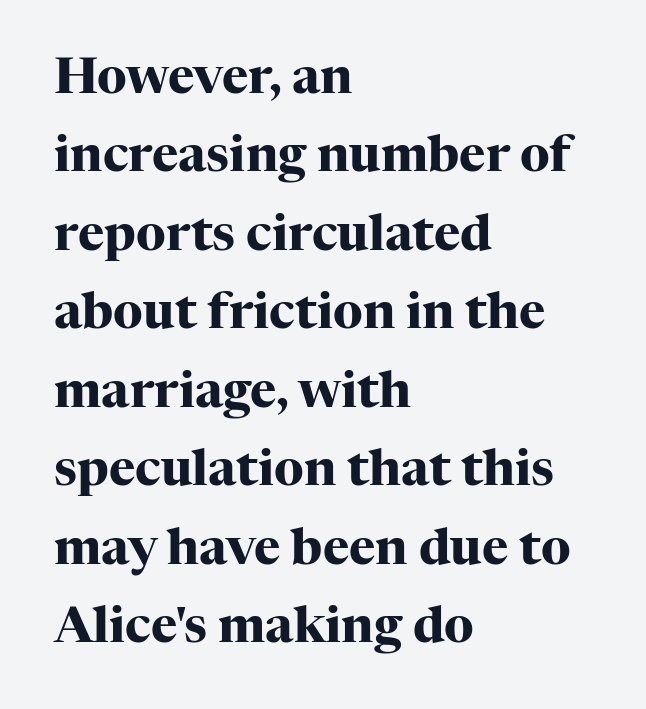
The foot of each line stays bare and open. What's the leading like? Ordinary, nothing unusual. Typographically, this falls in the serif category. Posture: straight, roman, zero tilt.
